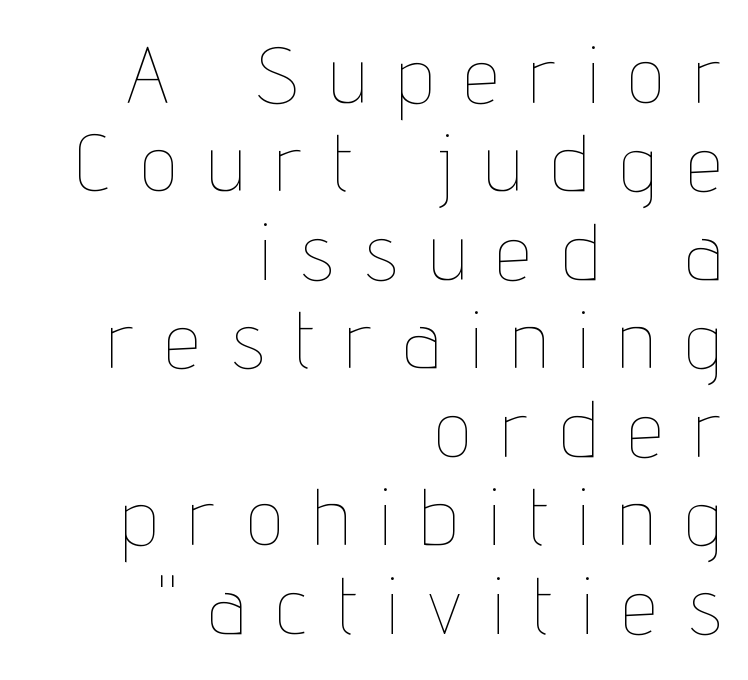
Q: Is the text bold? A: No.
Q: Is the text italic (slanted)? A: No, it is upright.
Q: Is the text underlined? A: No.
Q: How is the paragraph aligned? A: Right-aligned.
Q: Is the spacing between letters normal or unusually wide? A: Unusually wide.
Q: Is the spacing between lines tight, normal or loose? A: Tight.
Q: Width (condensed, normal, or wide)? A: Condensed.
Q: Stroke contrast? A: Low.
Q: x-height? A: Medium.
Q: Monospaced? A: No.
